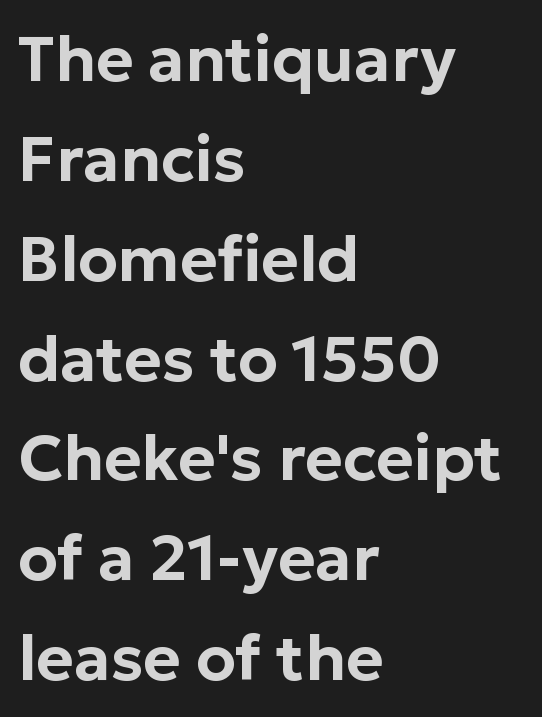
This rendering features lettering with no underline. The designer went with a sans here, leaving each stem footless. Italic? Not at all — the glyphs are vertical. Left-aligned paragraph, ragged on the right. The rendering uses natural spacing where letterforms have individual widths. The designer left line spacing at the default.
